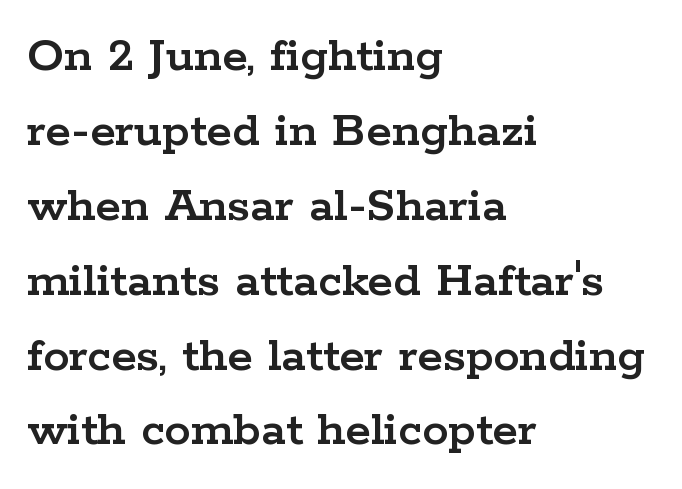
Each row of text sits above clean, open space. Students, note that the glyphs here touch the page at normal intervals. Is there much room between lines? A standard amount, neither cramped nor airy. Varying glyph widths throughout — classic text-font behaviour. Notice how the stems are strictly vertical — no italics here. Layout note: lines flush left.
